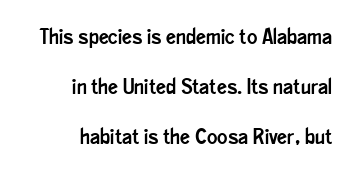
Q: Is the text italic (slanted)? A: No, it is upright.
Q: Is the text underlined? A: No.
Q: How is the paragraph aligned? A: Right-aligned.
Q: Is the spacing between letters normal or unusually wide? A: Normal.
Q: Is the spacing between lines tight, normal or loose? A: Loose.
